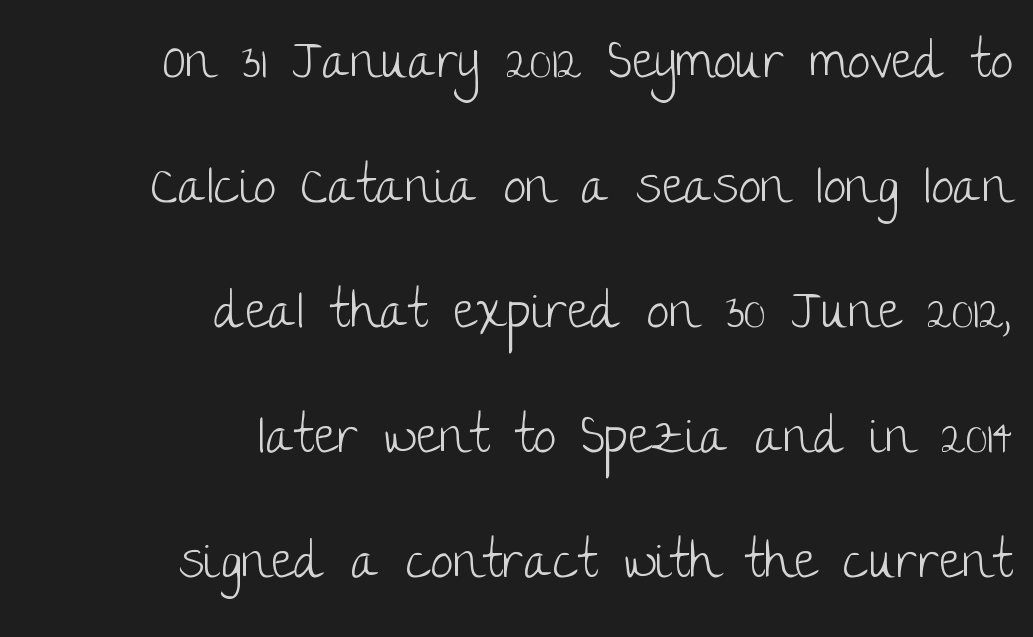
Q: Is the text bold? A: No.
Q: Is the text italic (slanted)? A: No, it is upright.
Q: Is the typeface a serif or a sans-serif typeface? A: Sans-serif.
Q: Is the text underlined? A: No.
Q: How is the paragraph aligned? A: Right-aligned.
Q: Is the spacing between letters normal or unusually wide? A: Normal.
Q: Is the spacing between lines tight, normal or loose? A: Loose.
Q: Width (condensed, normal, or wide)? A: Normal.
Q: Stroke contrast? A: Low.
Q: x-height? A: Large.
Q: Monospaced? A: No.
